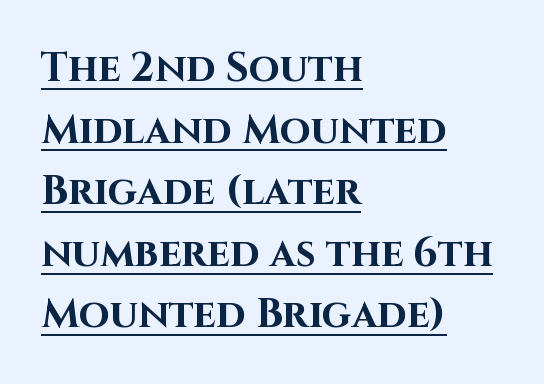
Q: Is the text bold? A: Yes.
Q: Is the text italic (slanted)? A: No, it is upright.
Q: Is the typeface a serif or a sans-serif typeface? A: Sans-serif.
Q: Is the text underlined? A: Yes.
Q: How is the paragraph aligned? A: Left-aligned.
Q: Is the spacing between letters normal or unusually wide? A: Normal.
Q: Is the spacing between lines tight, normal or loose? A: Normal.
Q: Width (condensed, normal, or wide)? A: Normal.
Q: Stroke contrast? A: High.
Q: x-height? A: Large.
Q: Monospaced? A: No.
